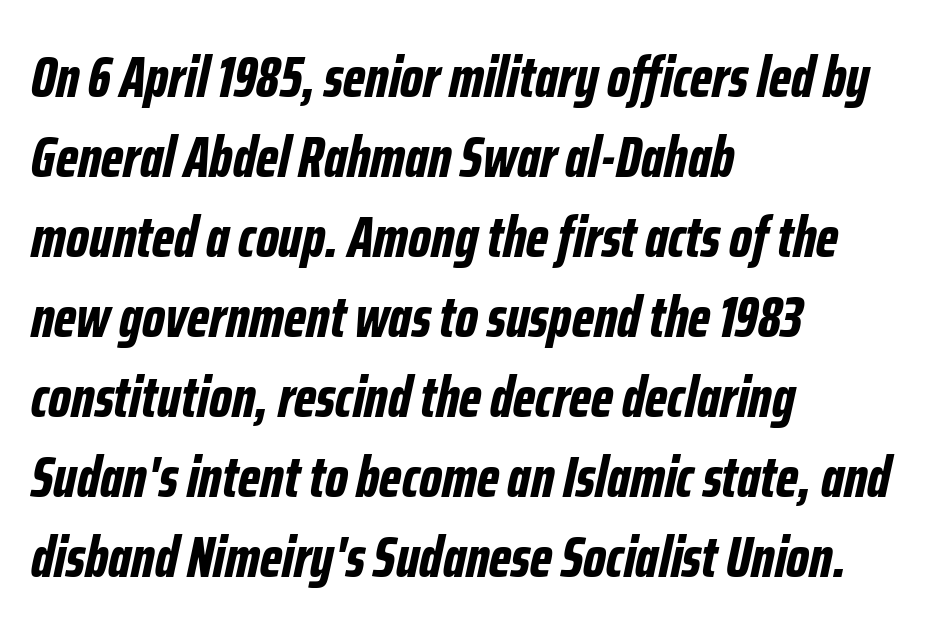
Q: Is the text bold? A: Yes.
Q: Is the text italic (slanted)? A: Yes, it leans right by about 12 degrees.
Q: Is the text underlined? A: No.
Q: How is the paragraph aligned? A: Left-aligned.
Q: Is the spacing between letters normal or unusually wide? A: Normal.
Q: Is the spacing between lines tight, normal or loose? A: Normal.
Q: Width (condensed, normal, or wide)? A: Condensed.
Q: Stroke contrast? A: Low.
Q: x-height? A: Medium.
Q: Monospaced? A: No.
